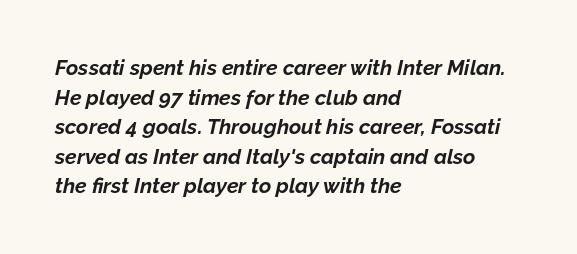
Q: Is the text bold? A: Yes.
Q: Is the text italic (slanted)? A: Yes, it leans right by about 12 degrees.
Q: Is the text underlined? A: No.
Q: How is the paragraph aligned? A: Left-aligned.
Q: Is the spacing between letters normal or unusually wide? A: Normal.
Q: Is the spacing between lines tight, normal or loose? A: Normal.
